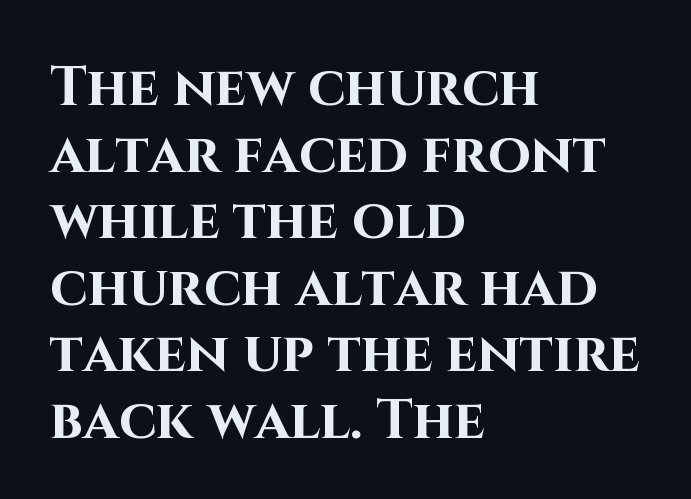
{"serif": "no", "italic": "no", "bold": "yes", "weight": "bold", "width": "normal", "stroke_contrast": "high", "x_height": "large", "monospaced": "no", "underline": "no", "align": "left", "line_spacing_ratio": 1.21, "letter_spacing": "normal", "letter_spacing_em": 0.0, "glyph_px": 55}
